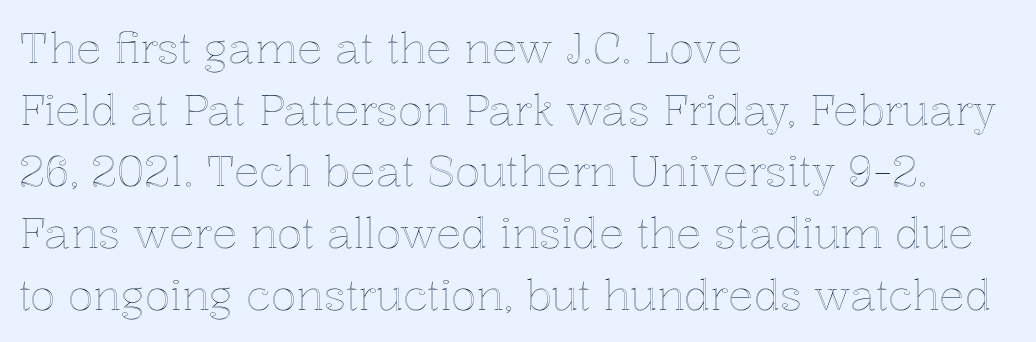
{"italic": "no", "width": "normal", "x_height": "medium", "monospaced": "no", "underline": "no", "align": "left", "line_spacing": "normal", "line_spacing_ratio": 1.47, "letter_spacing": "normal", "letter_spacing_em": 0.0, "glyph_px": 42}
